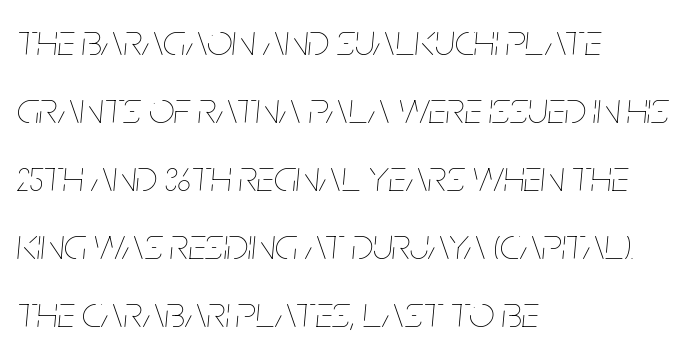
{"italic": "yes", "lean": "right", "slant_degrees": 5, "bold": "no", "weight": "thin", "width": "condensed", "stroke_contrast": "low", "x_height": "large", "monospaced": "no", "underline": "no", "align": "left", "line_spacing": "normal", "line_spacing_ratio": 1.51, "letter_spacing": "normal", "letter_spacing_em": 0.0, "glyph_px": 45}
